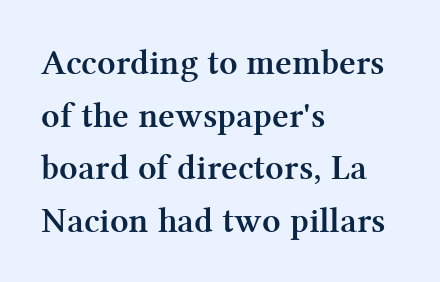
Q: Is the text bold? A: Yes.
Q: Is the text italic (slanted)? A: No, it is upright.
Q: Is the typeface a serif or a sans-serif typeface? A: Serif.
Q: Is the text underlined? A: No.
Q: How is the paragraph aligned? A: Left-aligned.
Q: Is the spacing between letters normal or unusually wide? A: Normal.
Q: Is the spacing between lines tight, normal or loose? A: Normal.
Q: Width (condensed, normal, or wide)? A: Normal.
Q: Stroke contrast? A: Medium.
Q: x-height? A: Medium.
Q: Monospaced? A: No.
